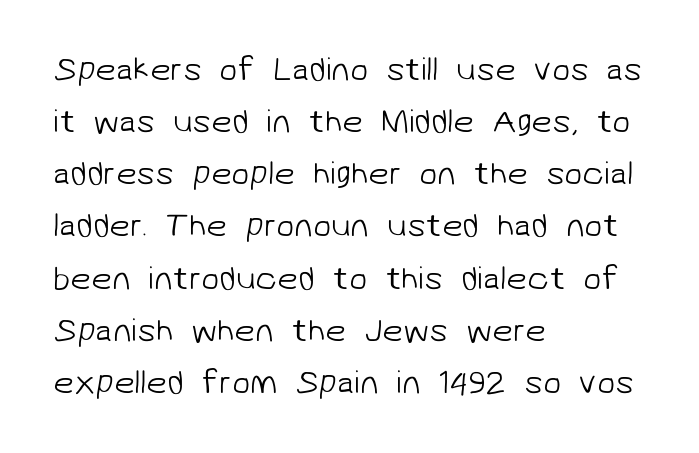
Just letters on the line, the space beneath them empty. The passage shown is typed in a proportional face where columns would drift. The text block is weighted toward the left margin, trailing off unevenly rightward. The designer went with a sans here, leaving each stem footless. A light-to-regular cut is what we see here.
